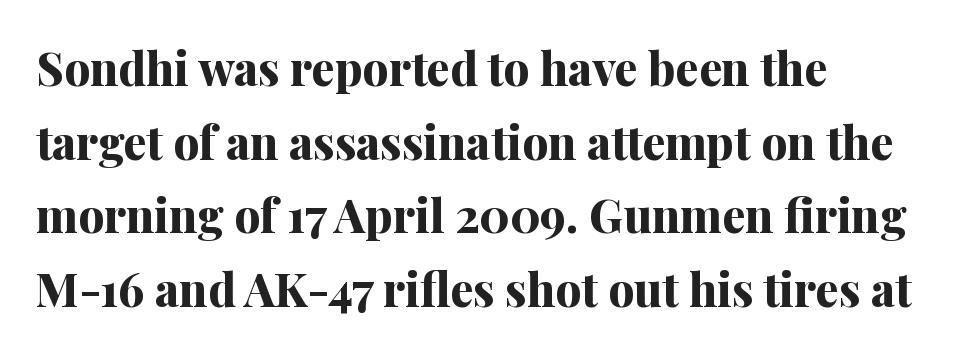
The image shows 46 px bold serif type, upright; set left-aligned, normal line spacing (1.6x), normal letter spacing, not underlined; medium stroke contrast and a medium x-height.
